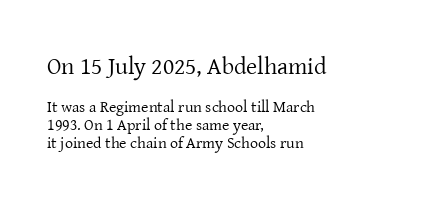
The space between consecutive lines is stingy. The first block has been scaled up relative to the second. Rendered with straight, roman letterforms. The paragraph has a hard left edge and a soft right edge. Weight: not bold — regular or lighter.
